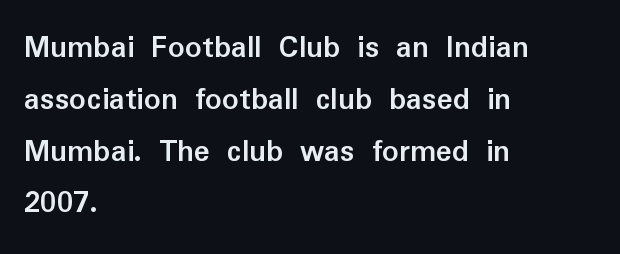
{"serif": "no", "italic": "no", "bold": "yes", "weight": "semibold", "width": "normal", "stroke_contrast": "low", "x_height": "medium", "monospaced": "no", "underline": "no", "align": "left", "line_spacing": "normal", "line_spacing_ratio": 1.57, "letter_spacing": "normal", "letter_spacing_em": 0.0, "glyph_px": 33}
